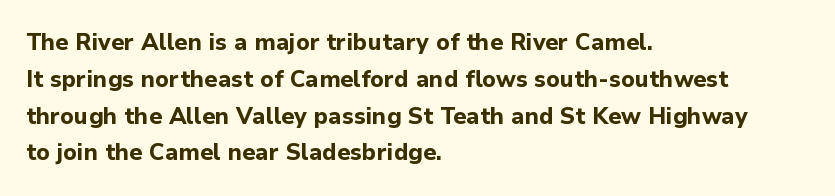
The image shows 23 px bold type, upright; set left-aligned, normal line spacing (1.6x), normal letter spacing, not underlined.
